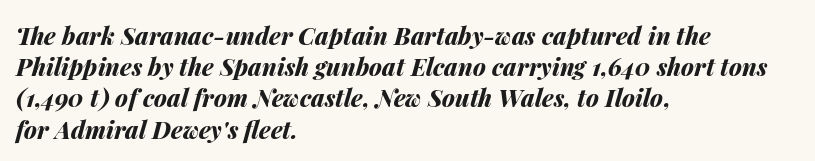
The passage shown is emphatically bold. Tracking value appears to be zero — textbook default spacing. Has an underline been added? It has not. Is the block centered? No — it sits flush against the left margin. Compared with typical paragraphs, the rows here are spaced about the same. An italicized treatment has been applied to the whole sample.
